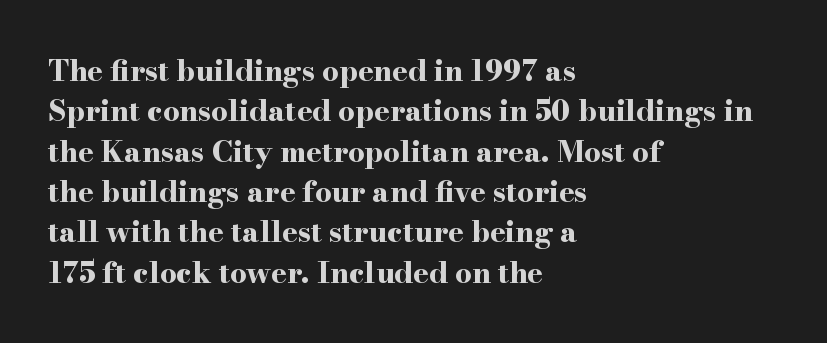
Q: Is the text bold? A: Yes.
Q: Is the text italic (slanted)? A: No, it is upright.
Q: Is the typeface a serif or a sans-serif typeface? A: Serif.
Q: Is the text underlined? A: No.
Q: How is the paragraph aligned? A: Left-aligned.
Q: Is the spacing between letters normal or unusually wide? A: Normal.
Q: Is the spacing between lines tight, normal or loose? A: Normal.
Q: Width (condensed, normal, or wide)? A: Wide.
Q: Stroke contrast? A: High.
Q: x-height? A: Small.
Q: Monospaced? A: No.
